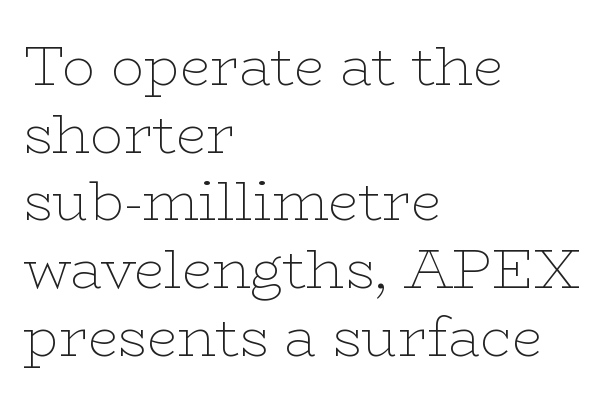
Q: Is the text bold? A: No.
Q: Is the text italic (slanted)? A: No, it is upright.
Q: Is the typeface a serif or a sans-serif typeface? A: Serif.
Q: Is the text underlined? A: No.
Q: How is the paragraph aligned? A: Left-aligned.
Q: Is the spacing between letters normal or unusually wide? A: Normal.
Q: Width (condensed, normal, or wide)? A: Wide.
Q: Stroke contrast? A: Low.
Q: x-height? A: Medium.
Q: Monospaced? A: No.
